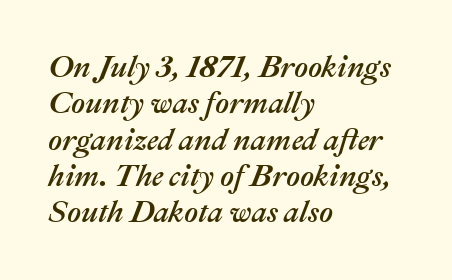
Q: Is the text italic (slanted)? A: Yes, it leans right by about 22 degrees.
Q: Is the text underlined? A: No.
Q: How is the paragraph aligned? A: Left-aligned.
Q: Is the spacing between letters normal or unusually wide? A: Normal.
Q: Width (condensed, normal, or wide)? A: Normal.
Q: Stroke contrast? A: Medium.
Q: x-height? A: Medium.
Q: Monospaced? A: No.
